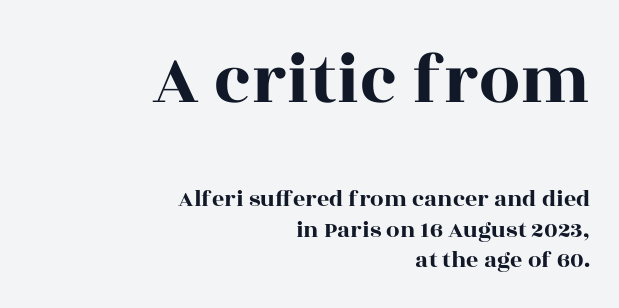
{"serif": "yes", "italic": "no", "width": "wide", "x_height": "large", "monospaced": "no", "underline": "no", "align": "right", "line_spacing": "normal", "line_spacing_ratio": 1.29, "letter_spacing": "normal", "letter_spacing_em": 0.0, "larger_block": "first", "size_ratio": 3.04, "glyph_px": 73}
